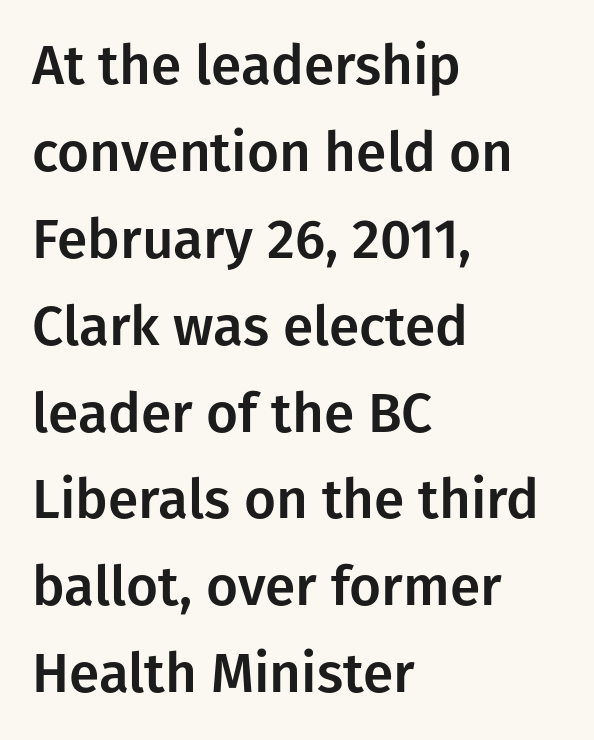
Q: Is the text italic (slanted)? A: No, it is upright.
Q: Is the typeface a serif or a sans-serif typeface? A: Sans-serif.
Q: Is the text underlined? A: No.
Q: How is the paragraph aligned? A: Left-aligned.
Q: Is the spacing between letters normal or unusually wide? A: Normal.
Q: Is the spacing between lines tight, normal or loose? A: Normal.
Q: Width (condensed, normal, or wide)? A: Normal.
Q: Stroke contrast? A: Low.
Q: x-height? A: Medium.
Q: Monospaced? A: No.
